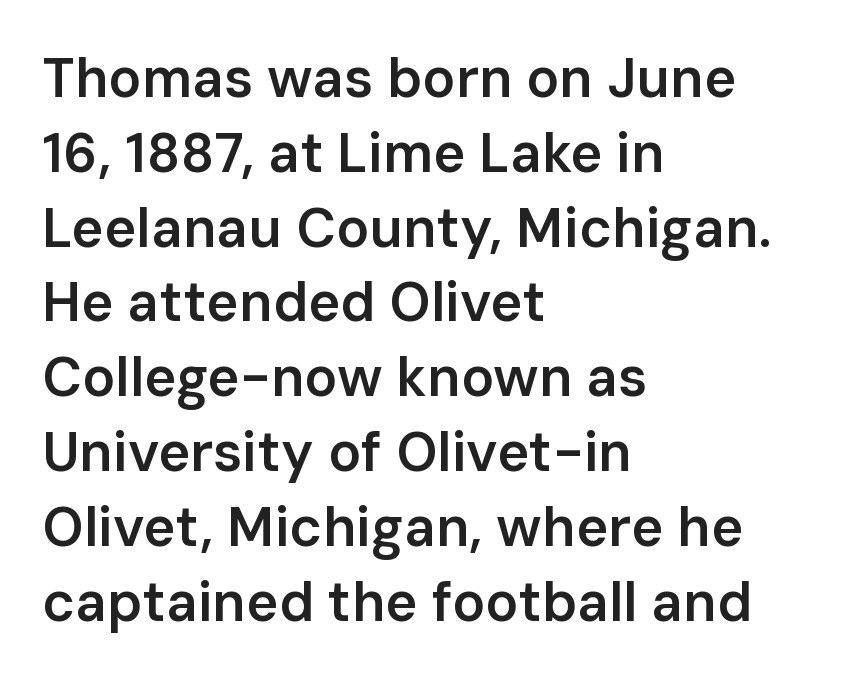
Short note: letters normally spaced. Varying glyph widths throughout — classic text-font behaviour. Stroke thickness is moderately raised; the sample reads as semibold. Which margin do the lines hug? The left one — the right edge is uneven.
